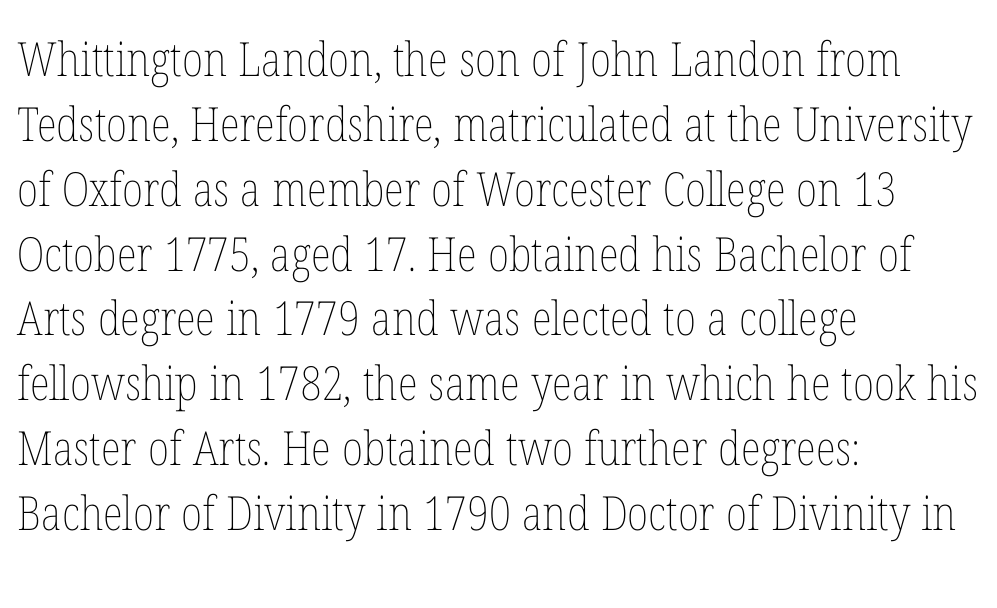
{"italic": "no", "bold": "no", "weight": "thin", "width": "condensed", "stroke_contrast": "low", "x_height": "medium", "monospaced": "no", "underline": "no", "align": "left", "line_spacing": "normal", "line_spacing_ratio": 1.38, "letter_spacing": "normal", "letter_spacing_em": 0.0, "glyph_px": 47}
